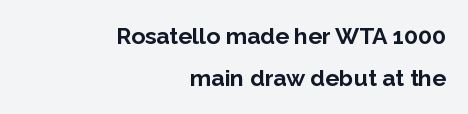
{"italic": "no", "bold": "yes", "underline": "no", "align": "right", "line_spacing_ratio": 1.82, "letter_spacing": "normal", "letter_spacing_em": 0.0, "glyph_px": 23}
